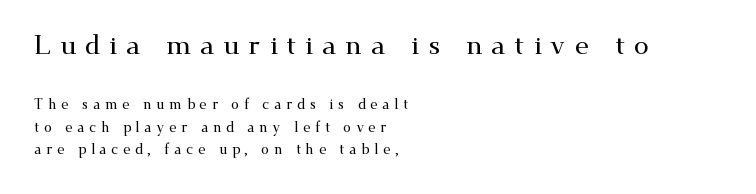
The image shows 27 px text type, upright; set left-aligned, normal line spacing (1.61x), unusually wide letter spacing (+0.33 em), not underlined; the first (top) block is 1.93x larger.
